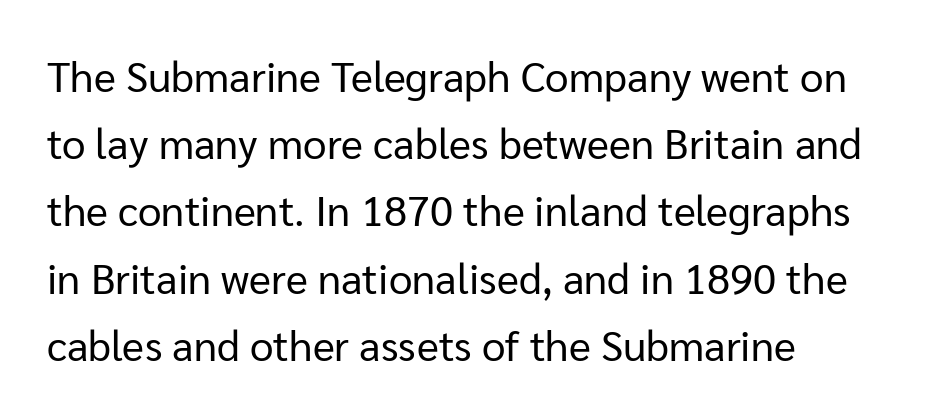
{"serif": "no", "italic": "no", "bold": "no", "weight": "regular", "width": "normal", "stroke_contrast": "low", "x_height": "medium", "monospaced": "no", "underline": "no", "align": "left", "line_spacing": "normal", "line_spacing_ratio": 1.6, "letter_spacing": "normal", "letter_spacing_em": 0.0, "glyph_px": 42}
